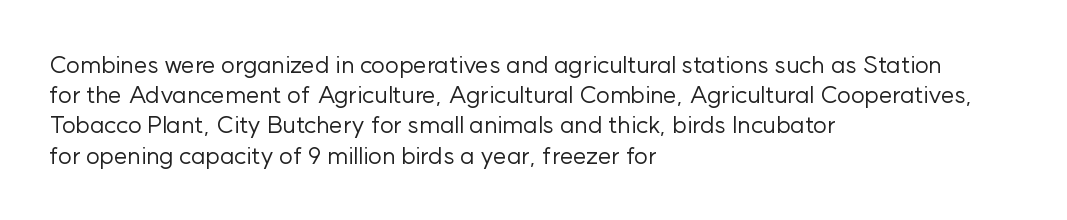
The weight would be labelled regular, book, light, or lighter still. Every stem runs plumb, perpendicular to the baseline. Descender tails drop into unmarked territory. One glance says typical: line gaps are just what's usual.
